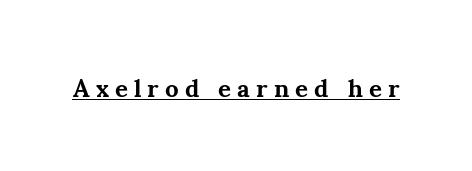
{"italic": "no", "bold": "yes", "underline": "yes", "letter_spacing": "wide", "letter_spacing_em": 0.24, "glyph_px": 25}
